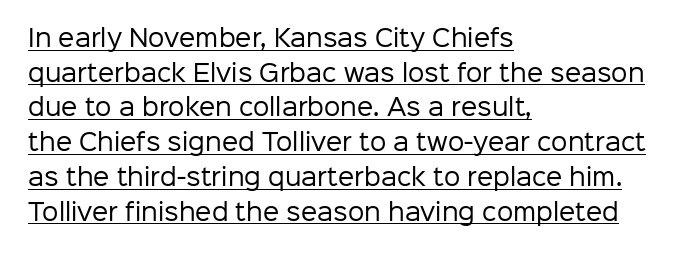
Q: Is the text bold? A: No.
Q: Is the text italic (slanted)? A: No, it is upright.
Q: Is the text underlined? A: Yes.
Q: How is the paragraph aligned? A: Left-aligned.
Q: Is the spacing between letters normal or unusually wide? A: Normal.
Q: Is the spacing between lines tight, normal or loose? A: Normal.
